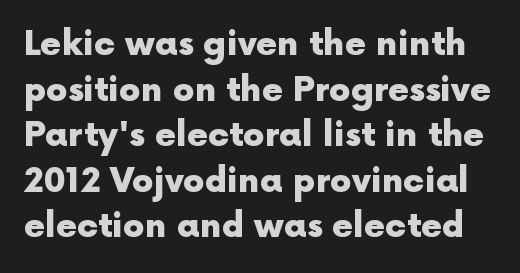
Is the letter spacing exaggerated? No — it looks like the ordinary default. Weight: bold. The space between consecutive lines is moderate. Any mark beneath the type? The region is blank.
